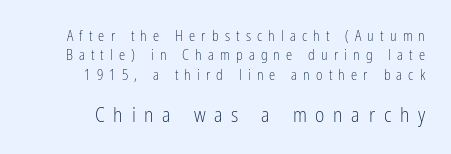
Q: Is the text bold? A: No.
Q: Is the text italic (slanted)? A: No, it is upright.
Q: Is the text underlined? A: No.
Q: Is the spacing between letters normal or unusually wide? A: Unusually wide.
Q: Is the spacing between lines tight, normal or loose? A: Normal.
Q: Which block of text is set in a larger size, the first (top) or the second (bottom)? A: The second (bottom) one.
